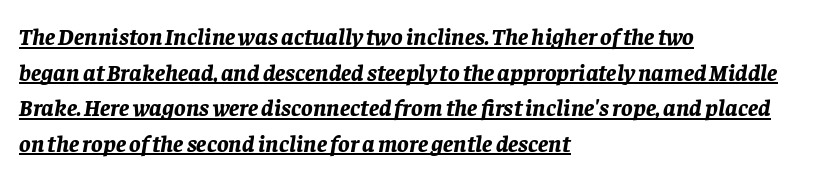
Emphasis is given by a line drawn under the lettering. Weight: bold. Compared with typical body copy, the letter spacing here is the same. Leftover space on each line is placed entirely after the last word.
